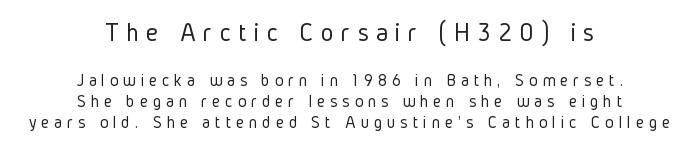
It's the straight-up-and-down kind of type. Is the block centered? Yes — each line is placed symmetrically about the middle. Honestly, there is no underline to notice here at all. Which of the two is more prominent by size? The first, at the top.
